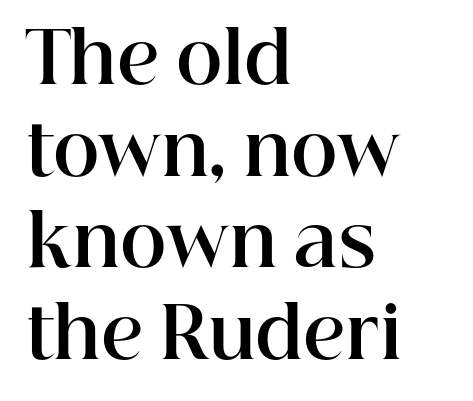
Q: Is the text bold? A: Yes.
Q: Is the text italic (slanted)? A: No, it is upright.
Q: Is the typeface a serif or a sans-serif typeface? A: Serif.
Q: Is the text underlined? A: No.
Q: How is the paragraph aligned? A: Left-aligned.
Q: Is the spacing between letters normal or unusually wide? A: Normal.
Q: Is the spacing between lines tight, normal or loose? A: Normal.
Q: Width (condensed, normal, or wide)? A: Normal.
Q: Stroke contrast? A: High.
Q: x-height? A: Medium.
Q: Monospaced? A: No.
